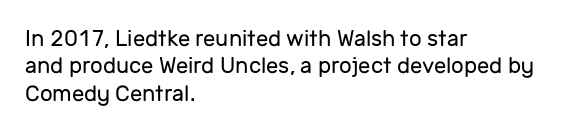
The image shows 22 px text type, upright; set left-aligned, line spacing 1.24x, normal letter spacing, not underlined.
